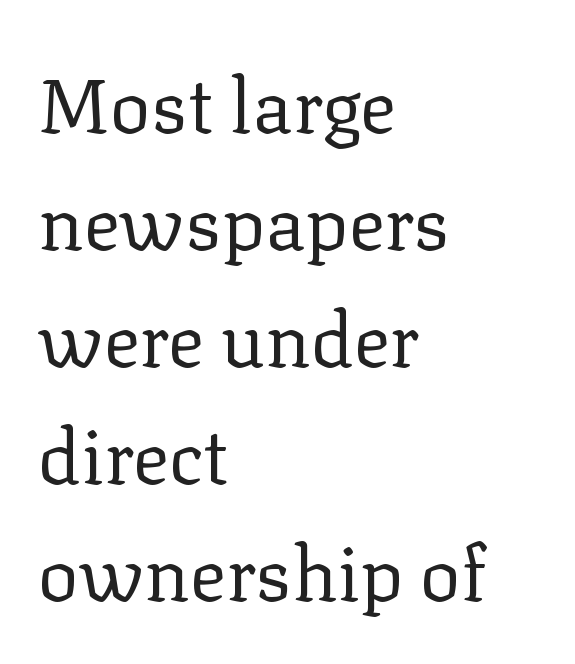
{"serif": "yes", "italic": "no", "bold": "no", "weight": "regular", "width": "normal", "stroke_contrast": "low", "x_height": "medium", "monospaced": "no", "underline": "no", "align": "left", "line_spacing": "normal", "line_spacing_ratio": 1.54, "letter_spacing": "normal", "letter_spacing_em": 0.0, "glyph_px": 76}
